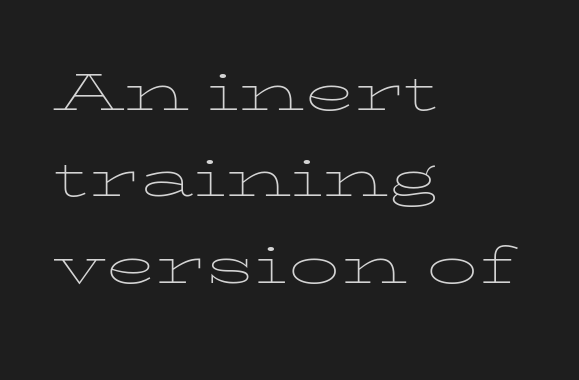
The image shows 68 px thin, wide type, upright; set left-aligned, normal line spacing (1.27x), normal letter spacing, not underlined; low stroke contrast and a medium x-height.
